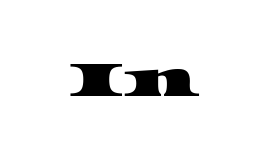
Q: Is the typeface a serif or a sans-serif typeface? A: Serif.
Q: Is the text underlined? A: No.
Q: How is the paragraph aligned? A: Centered.
Q: Is the spacing between letters normal or unusually wide? A: Normal.
Q: Width (condensed, normal, or wide)? A: Wide.
Q: Stroke contrast? A: High.
Q: x-height? A: Large.
Q: Monospaced? A: No.
